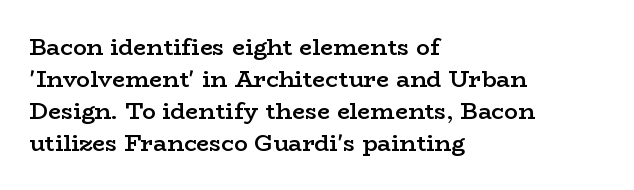
Q: Is the text bold? A: Semi-bold.
Q: Is the text italic (slanted)? A: No, it is upright.
Q: Is the text underlined? A: No.
Q: How is the paragraph aligned? A: Left-aligned.
Q: Is the spacing between letters normal or unusually wide? A: Normal.
Q: Is the spacing between lines tight, normal or loose? A: Normal.
